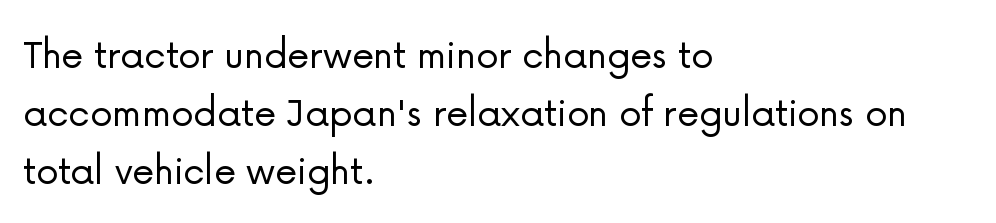
{"serif": "no", "italic": "no", "bold": "no", "weight": "light", "width": "normal", "stroke_contrast": "low", "x_height": "medium", "monospaced": "no", "underline": "no", "align": "left", "line_spacing": "normal", "line_spacing_ratio": 1.29, "letter_spacing": "normal", "letter_spacing_em": 0.0, "glyph_px": 45}
